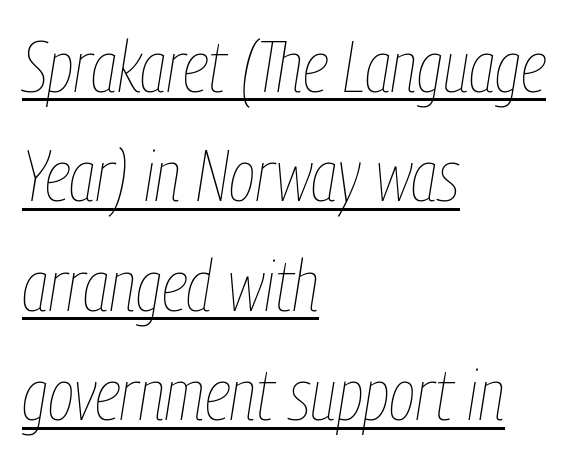
Varying glyph widths throughout — classic text-font behaviour. Slant detected: the letters are inclined. One-word summary of the alignment: left. Looks like someone drew a line under every word here.
